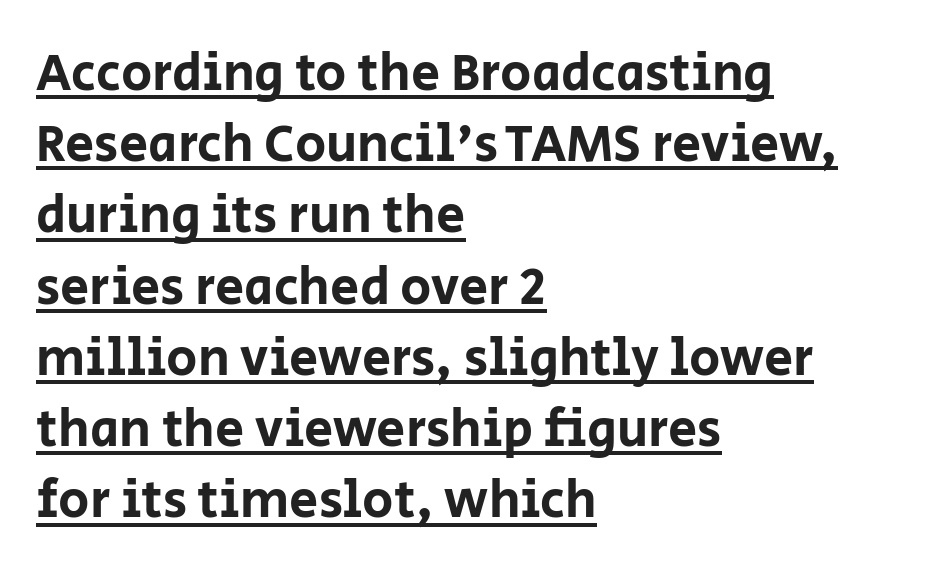
{"serif": "no", "italic": "no", "width": "normal", "stroke_contrast": "low", "x_height": "large", "monospaced": "no", "underline": "yes", "align": "left", "line_spacing": "normal", "line_spacing_ratio": 1.37, "letter_spacing": "normal", "letter_spacing_em": 0.0, "glyph_px": 52}
